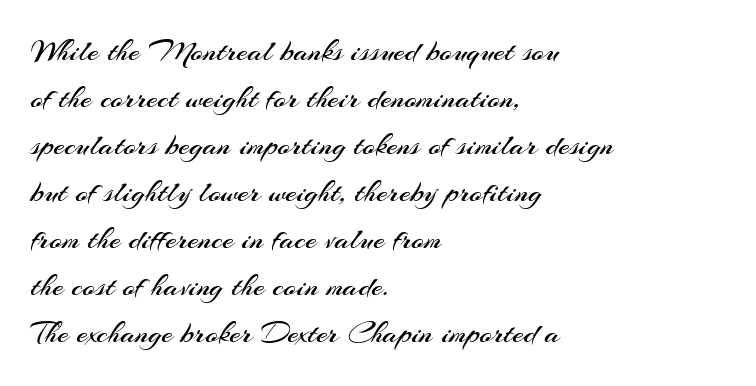
{"serif": "no", "bold": "no", "weight": "regular", "width": "normal", "stroke_contrast": "medium", "x_height": "small", "monospaced": "no", "underline": "no", "align": "left", "line_spacing": "normal", "line_spacing_ratio": 1.47, "letter_spacing": "normal", "letter_spacing_em": 0.0, "glyph_px": 32}
